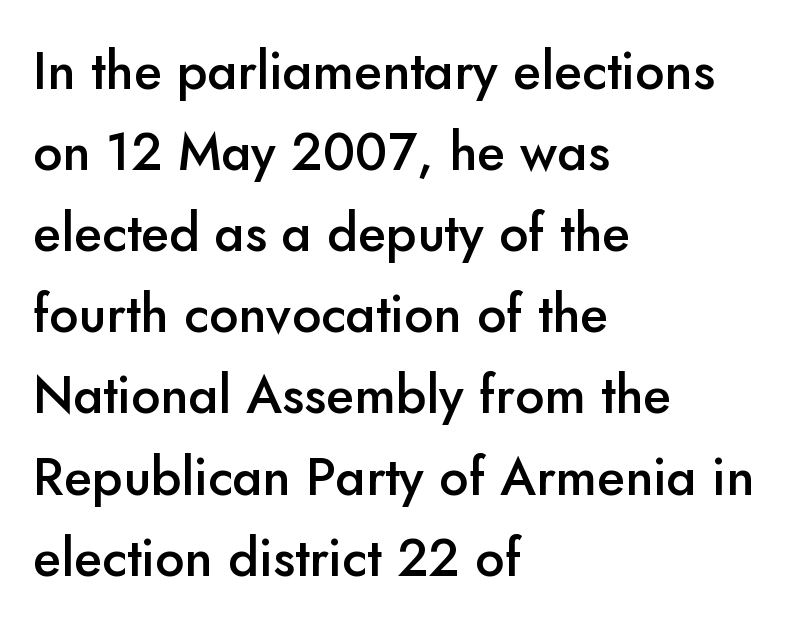
Descender tails drop into unmarked territory. Look at the bottom of the vertical strokes: they stop flat, with no serifs. The passage shown is semibold, sitting just below true bold. Regular leading.
